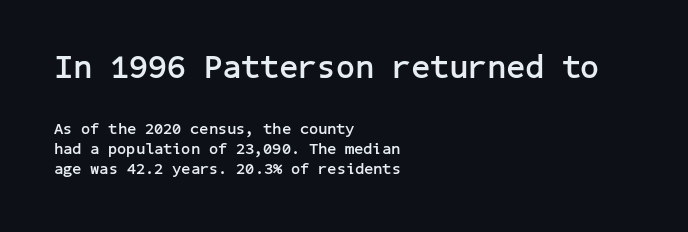
The face used here is rendered with its standard letterfit. One glance says typical: line gaps are just what's usual. This is sans-serif lettering, the kind often seen on screens and signage. The paragraph shown leans on its left margin. Underlining? Definitely not there.
